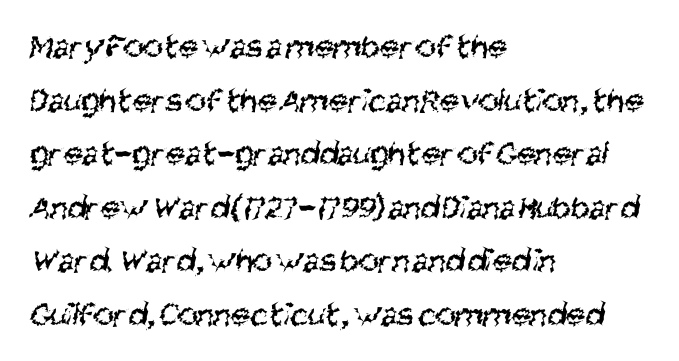
The image shows 35 px regular-weight, condensed sans-serif type; set left-aligned, normal line spacing (1.53x), normal letter spacing, not underlined; medium stroke contrast and a large x-height.
